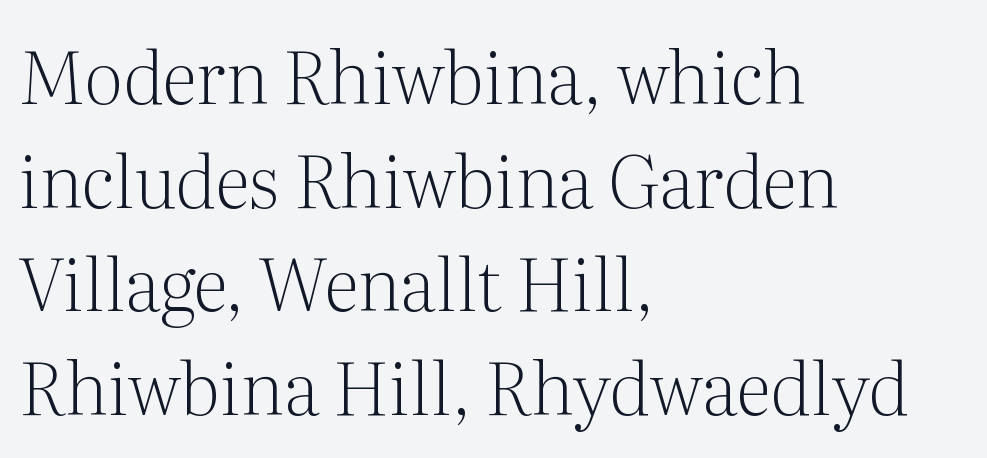
The typesetting does not lean heavy: it is not bold. The lines in this sample share a left origin and differ only in where they stop. When letters stand straight like this, we call the style roman or upright. Look at the bottom of the vertical strokes: they flare into serifs here.
